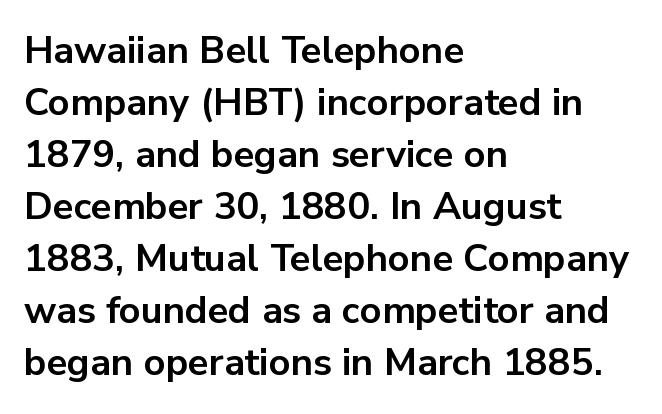
All the whitespace from short lines collects on the right. Quick note: not italic, upright. Chunky letters — that's bold for sure. Spacing verdict: proportional, widths tailored to each character. The block of text has a typical density, with ordinary space between rows. Serif or sans? Sans — the stroke terminals are bare.
